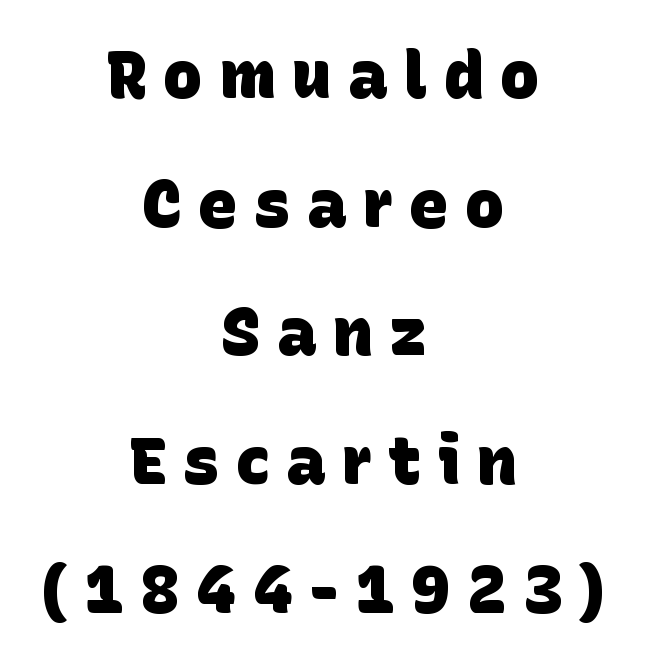
Q: Is the text bold? A: Yes.
Q: Is the typeface a serif or a sans-serif typeface? A: Sans-serif.
Q: Is the text underlined? A: No.
Q: How is the paragraph aligned? A: Centered.
Q: Is the spacing between letters normal or unusually wide? A: Unusually wide.
Q: Is the spacing between lines tight, normal or loose? A: Loose.
Q: Width (condensed, normal, or wide)? A: Normal.
Q: Stroke contrast? A: Low.
Q: x-height? A: Large.
Q: Monospaced? A: No.
